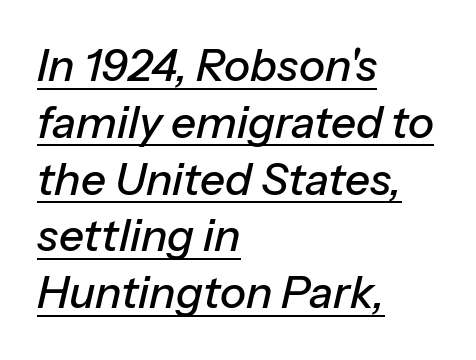
The image shows 44 px text type, italic (leaning right); set left-aligned, normal line spacing (1.29x), normal letter spacing, underlined; low stroke contrast and a medium x-height.
